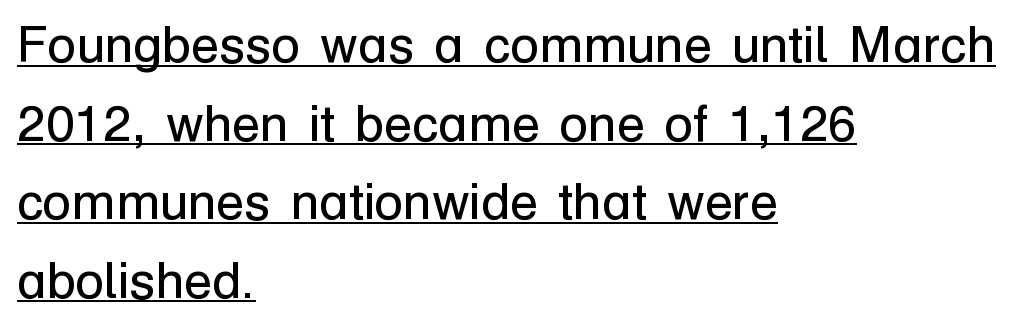
The image shows 52 px regular-weight sans-serif type, upright; set left-aligned, normal line spacing (1.51x), normal letter spacing, underlined; low stroke contrast and a medium x-height.
